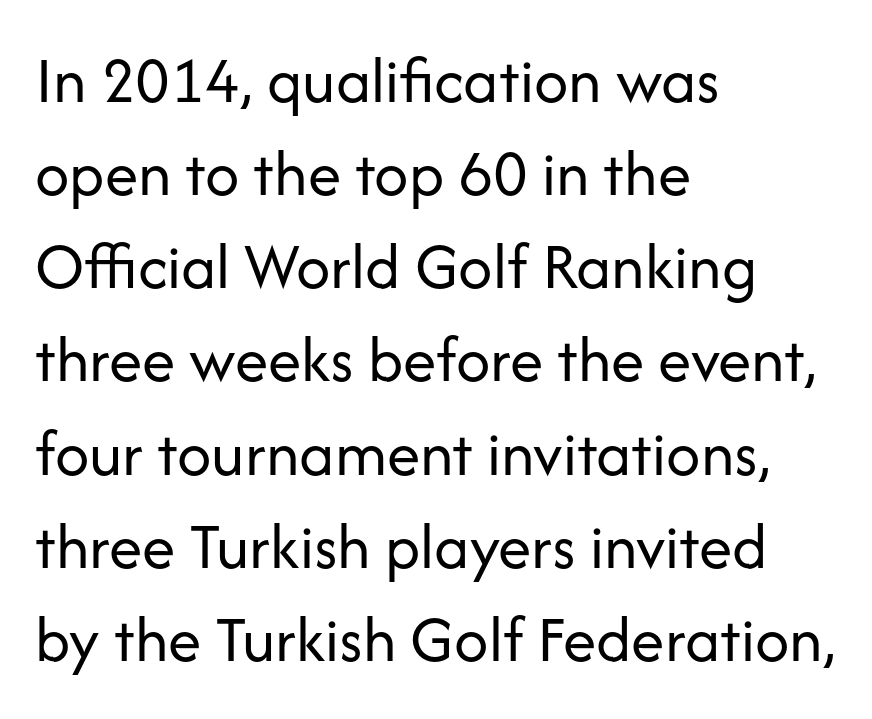
The image shows 67 px regular-weight sans-serif type, upright; set left-aligned, normal line spacing (1.39x), normal letter spacing, not underlined; low stroke contrast and a medium x-height.
